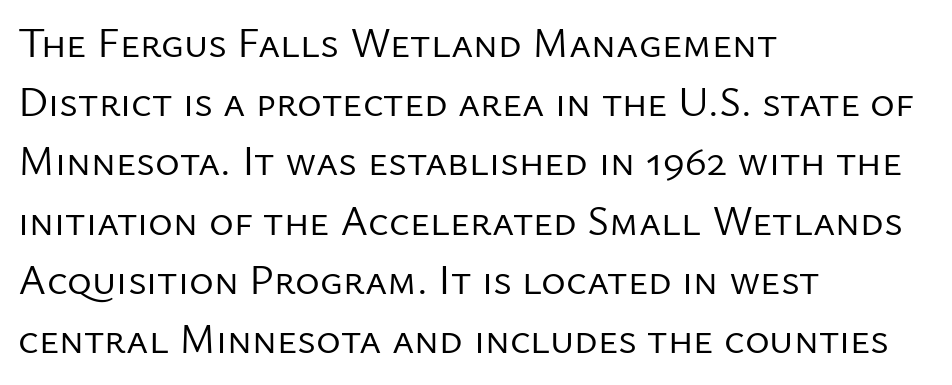
{"serif": "no", "italic": "no", "bold": "no", "weight": "regular", "width": "normal", "stroke_contrast": "low", "x_height": "medium", "monospaced": "no", "underline": "no", "align": "left", "line_spacing": "normal", "line_spacing_ratio": 1.41, "letter_spacing": "normal", "letter_spacing_em": 0.0, "glyph_px": 42}
